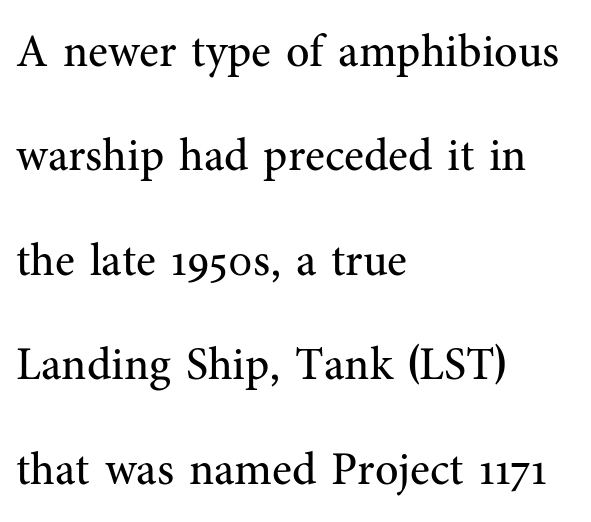
The image shows 46 px regular-weight serif type, upright; set left-aligned, loose line spacing (2.27x), normal letter spacing, not underlined; medium stroke contrast and a medium x-height.
